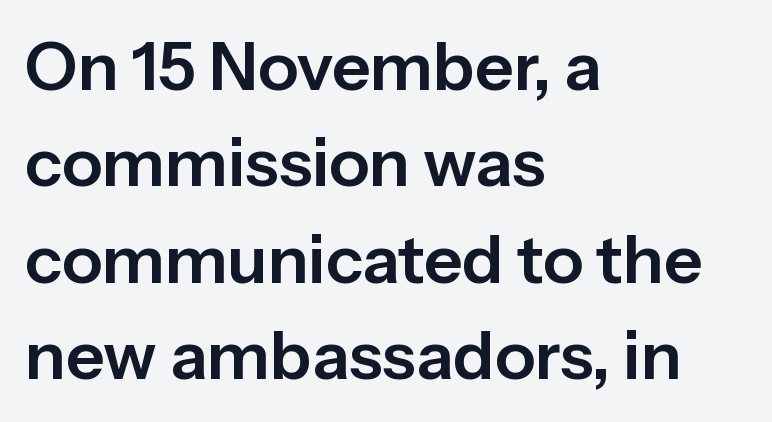
{"serif": "no", "italic": "no", "width": "normal", "stroke_contrast": "low", "x_height": "medium", "monospaced": "no", "underline": "no", "align": "left", "line_spacing": "normal", "line_spacing_ratio": 1.44, "letter_spacing": "normal", "letter_spacing_em": 0.0, "glyph_px": 67}
